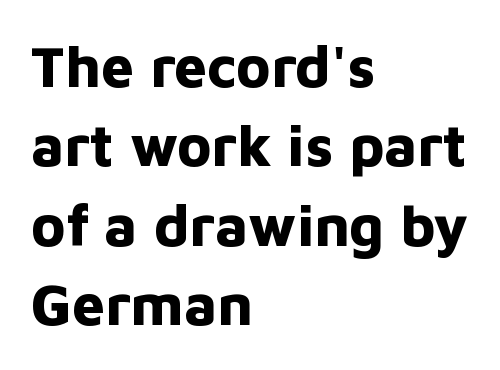
Spacing verdict: proportional, widths tailored to each character. Type style note: lacks serifs. Type without underlining. This sample is left-justified, so line endings fall wherever the words run out. A typesetter would call this leading conventional body-copy spacing. These lines were composed using upright roman letters.
